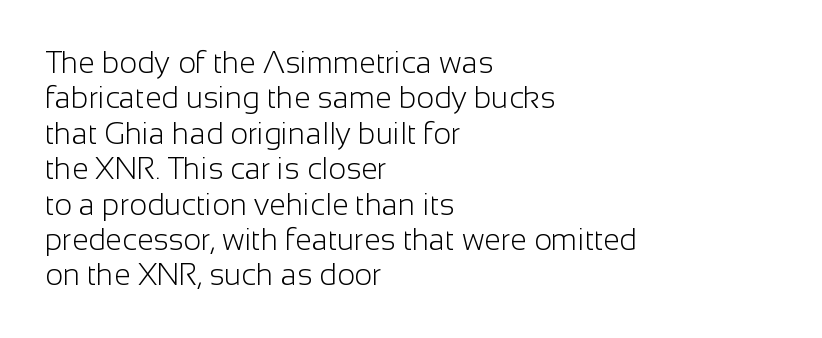
The image shows 30 px light sans-serif type, upright; set left-aligned, line spacing 1.18x, normal letter spacing, not underlined; low stroke contrast and a medium x-height.
